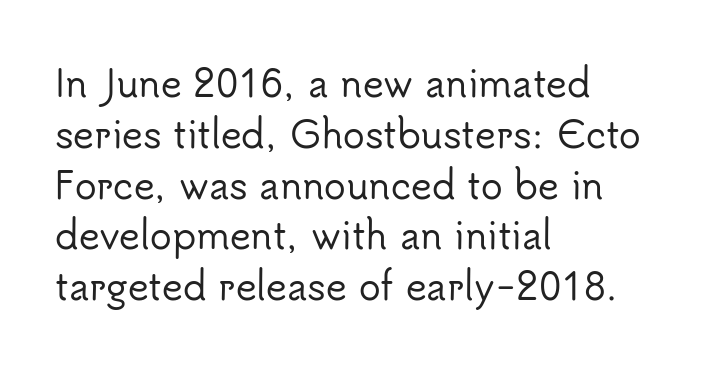
No word sits above an underline. The characters display no serif detailing; their extremities are plain. Varying glyph widths throughout — classic text-font behaviour. Style check: upright.
